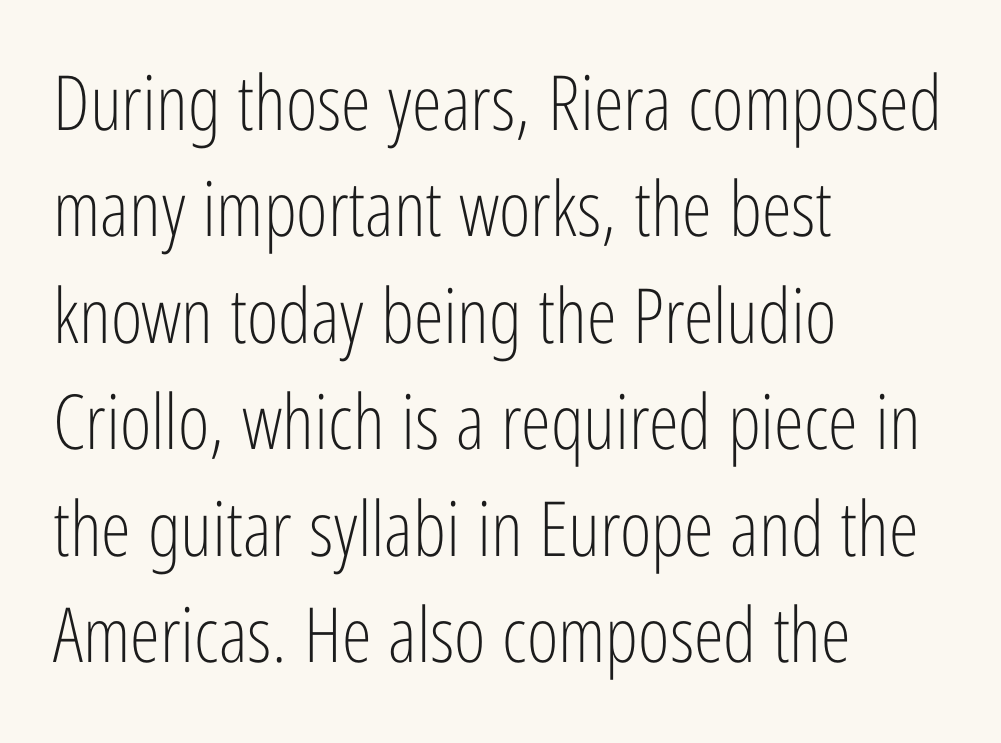
Q: Is the text bold? A: No.
Q: Is the text italic (slanted)? A: No, it is upright.
Q: Is the typeface a serif or a sans-serif typeface? A: Sans-serif.
Q: Is the text underlined? A: No.
Q: How is the paragraph aligned? A: Left-aligned.
Q: Is the spacing between letters normal or unusually wide? A: Normal.
Q: Is the spacing between lines tight, normal or loose? A: Normal.
Q: Width (condensed, normal, or wide)? A: Condensed.
Q: Stroke contrast? A: Low.
Q: x-height? A: Medium.
Q: Monospaced? A: No.
